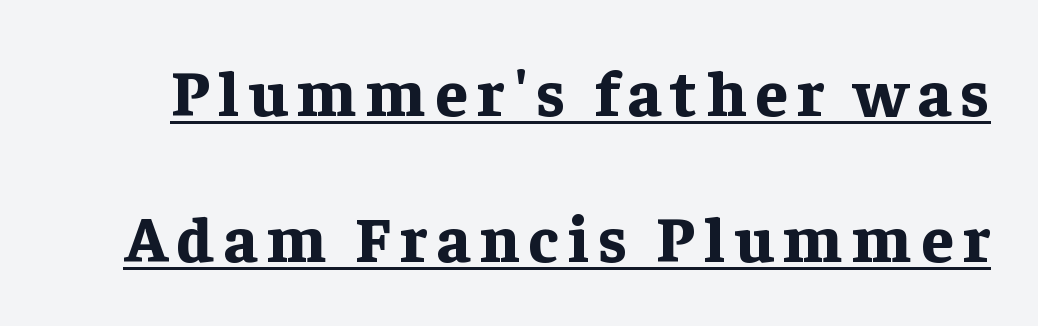
Airy leading. Summary of weight: heavy, a full bold. The typography opts for an upright posture over an oblique one. In terms of letterform style, serifs are clearly present. These lines are rendered in a variable-pitch font. This rendering features underlined lettering.
